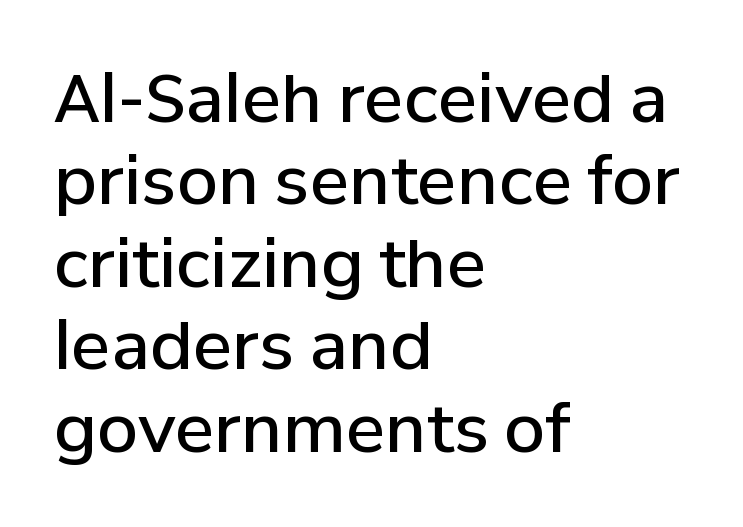
{"serif": "no", "italic": "no", "bold": "semi", "weight": "semibold", "width": "normal", "stroke_contrast": "low", "x_height": "medium", "monospaced": "no", "underline": "no", "align": "left", "line_spacing": "normal", "line_spacing_ratio": 1.25, "letter_spacing": "normal", "letter_spacing_em": 0.0, "glyph_px": 66}
